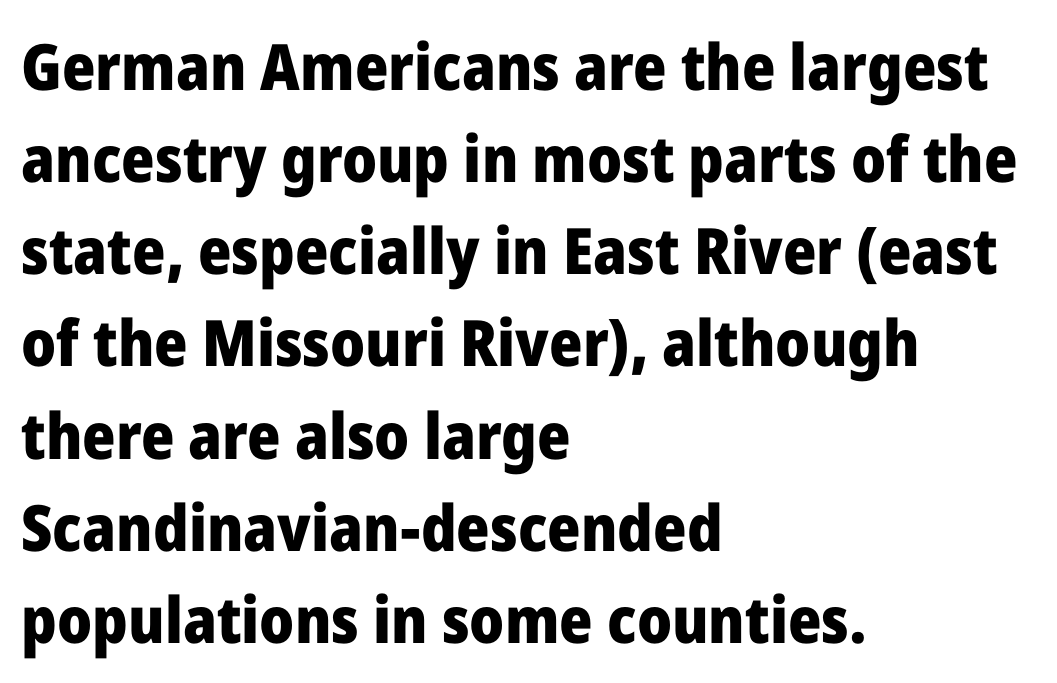
The characters display no serif detailing; their extremities are plain. Regarding leading, the lines here are spaced in the standard way. These lines keep a tight, regular rhythm from letter to letter. Each letter keeps its own natural width here, so spacing adapts to shape. A typesetter would mark this as roman, not italic. Where is the straight margin? On the left.
